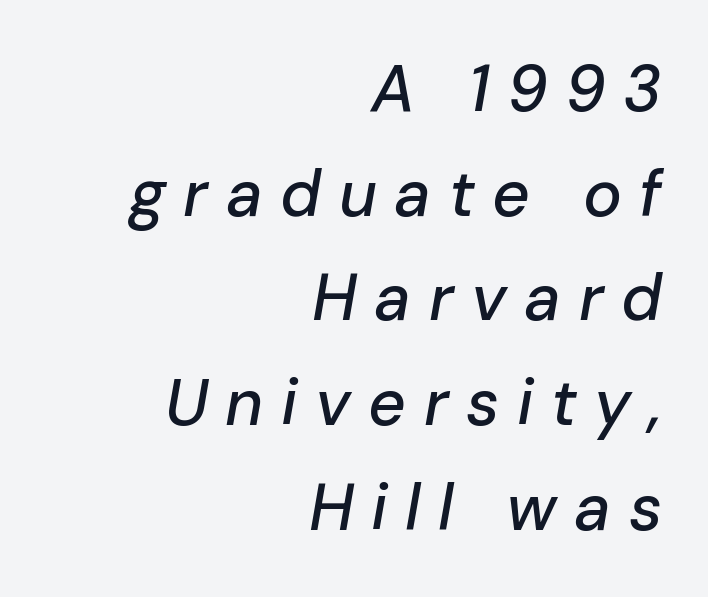
{"italic": "yes", "lean": "right", "slant_degrees": 10, "width": "normal", "stroke_contrast": "low", "x_height": "medium", "monospaced": "no", "underline": "no", "align": "right", "line_spacing": "normal", "line_spacing_ratio": 1.61, "letter_spacing": "wide", "letter_spacing_em": 0.27, "glyph_px": 65}
